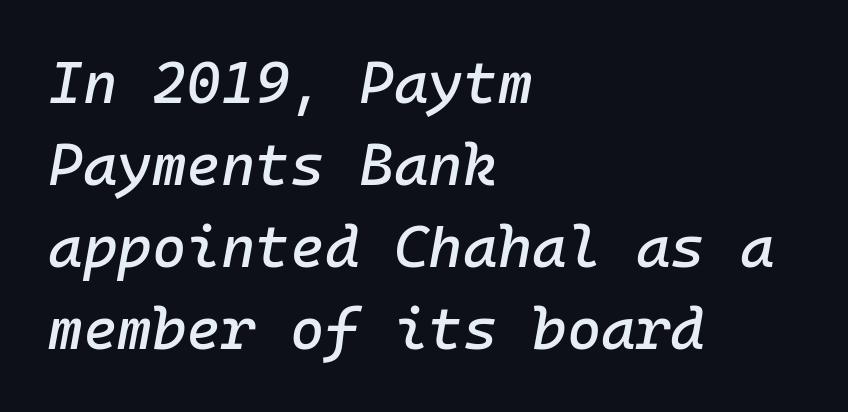
The image shows 59 px text type, italic (leaning right), monospaced; set left-aligned, normal line spacing (1.39x), normal letter spacing, not underlined; low stroke contrast and a medium x-height.
